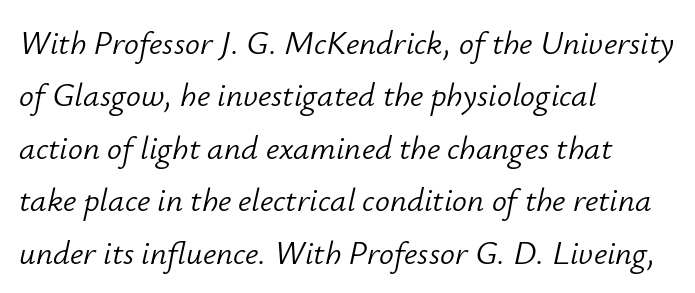
Letter spacing: default. You could not count columns in this text — the font is proportionally spaced. The typography opts for an oblique posture over an upright one. Baseline-to-baseline distance is the conventional proportion of letter height. This reads as an unemphasized weight, regular at the heaviest.
